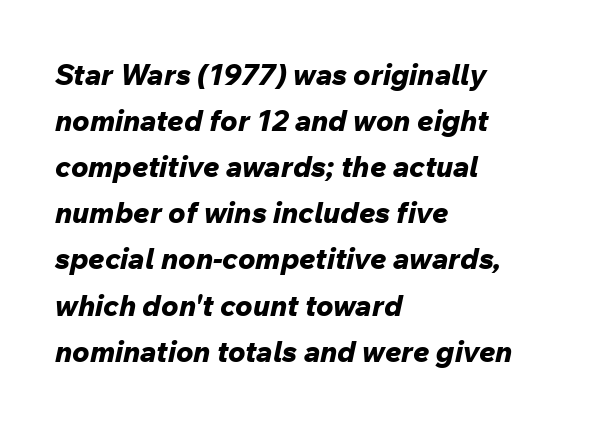
The image shows 29 px bold type, italic (leaning right); set left-aligned, normal line spacing (1.59x), normal letter spacing, not underlined; low stroke contrast and a medium x-height.
